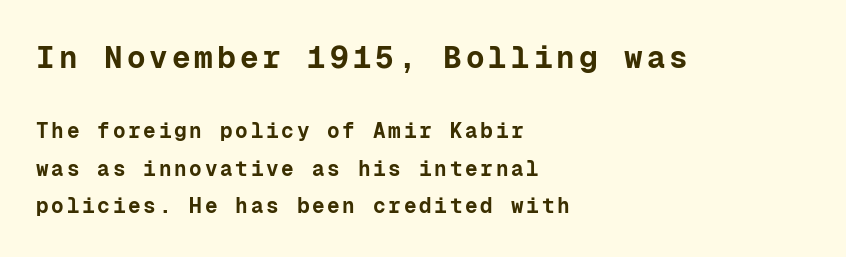
The image shows 31 px bold sans-serif type, upright, monospaced; set left-aligned, line spacing 1.79x, not underlined; the first (top) block is 1.48x larger; low stroke contrast and a medium x-height.
